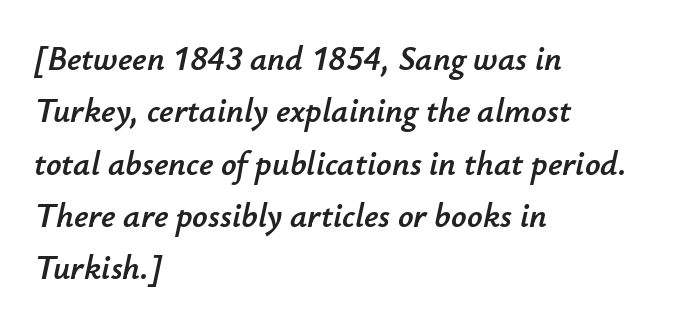
Q: Is the text italic (slanted)? A: Yes, it leans right by about 12 degrees.
Q: Is the text underlined? A: No.
Q: How is the paragraph aligned? A: Left-aligned.
Q: Is the spacing between letters normal or unusually wide? A: Normal.
Q: Is the spacing between lines tight, normal or loose? A: Normal.
Q: Width (condensed, normal, or wide)? A: Normal.
Q: Stroke contrast? A: Low.
Q: x-height? A: Small.
Q: Monospaced? A: No.
